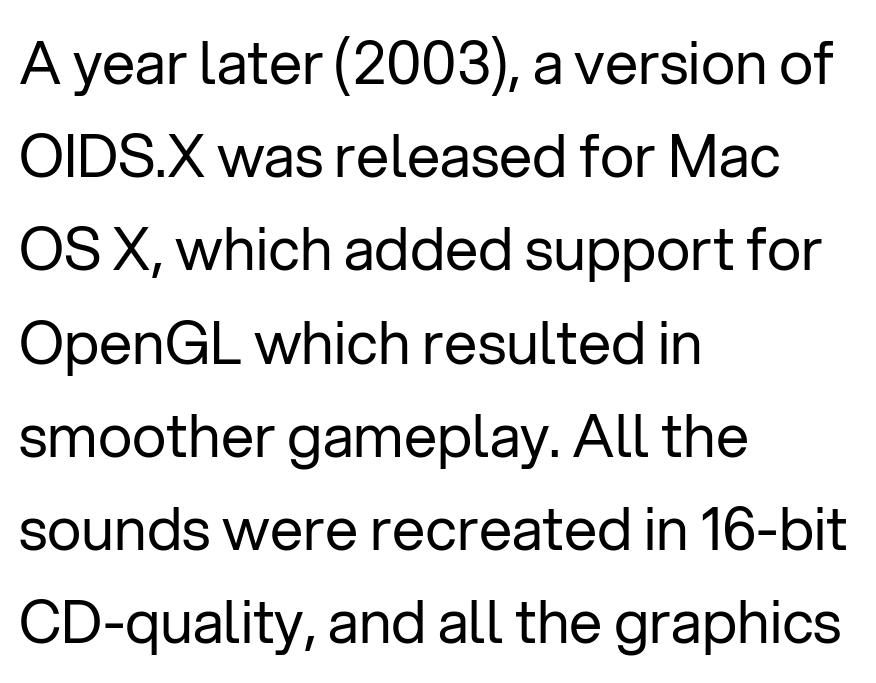
Q: Is the text bold? A: No.
Q: Is the text italic (slanted)? A: No, it is upright.
Q: Is the typeface a serif or a sans-serif typeface? A: Sans-serif.
Q: Is the text underlined? A: No.
Q: How is the paragraph aligned? A: Left-aligned.
Q: Is the spacing between letters normal or unusually wide? A: Normal.
Q: Is the spacing between lines tight, normal or loose? A: Normal.
Q: Width (condensed, normal, or wide)? A: Normal.
Q: Stroke contrast? A: Low.
Q: x-height? A: Medium.
Q: Monospaced? A: No.
